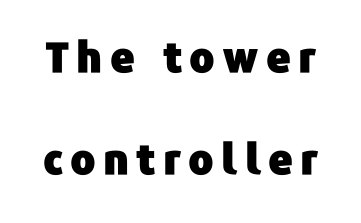
Q: Is the text italic (slanted)? A: No, it is upright.
Q: Is the typeface a serif or a sans-serif typeface? A: Sans-serif.
Q: Is the text underlined? A: No.
Q: Is the spacing between lines tight, normal or loose? A: Loose.
Q: Width (condensed, normal, or wide)? A: Normal.
Q: Stroke contrast? A: Low.
Q: x-height? A: Medium.
Q: Monospaced? A: No.
